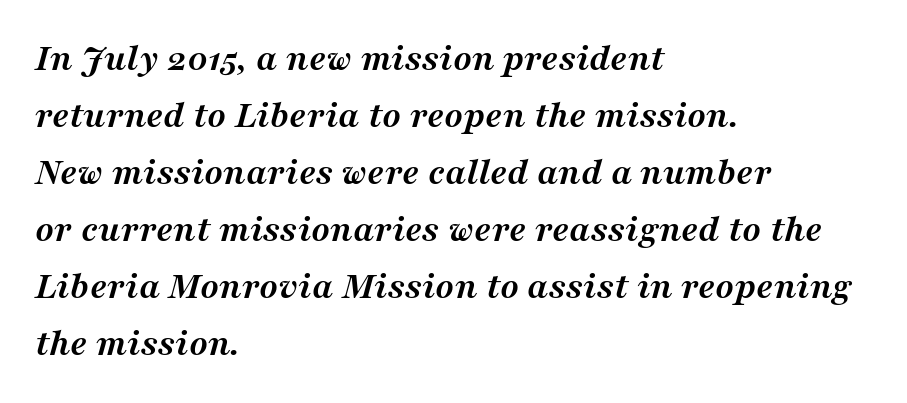
Q: Is the text bold? A: Yes.
Q: Is the text italic (slanted)? A: Yes, it leans right by about 16 degrees.
Q: Is the typeface a serif or a sans-serif typeface? A: Serif.
Q: Is the text underlined? A: No.
Q: How is the paragraph aligned? A: Left-aligned.
Q: Is the spacing between letters normal or unusually wide? A: Normal.
Q: Is the spacing between lines tight, normal or loose? A: Normal.
Q: Width (condensed, normal, or wide)? A: Normal.
Q: Stroke contrast? A: Medium.
Q: x-height? A: Medium.
Q: Monospaced? A: No.
